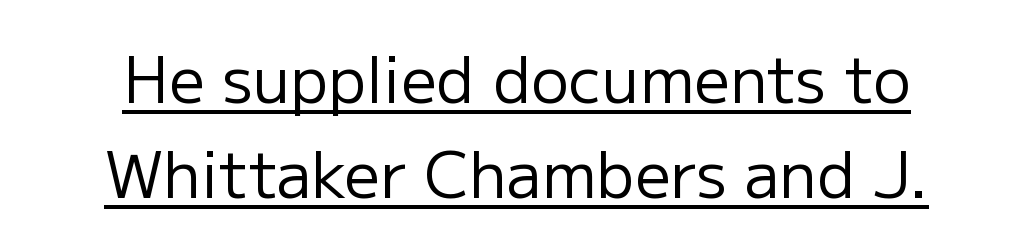
{"serif": "no", "italic": "no", "bold": "no", "weight": "regular", "width": "normal", "stroke_contrast": "low", "x_height": "medium", "monospaced": "no", "underline": "yes", "align": "center", "line_spacing": "normal", "line_spacing_ratio": 1.51, "letter_spacing": "normal", "letter_spacing_em": 0.0, "glyph_px": 63}
